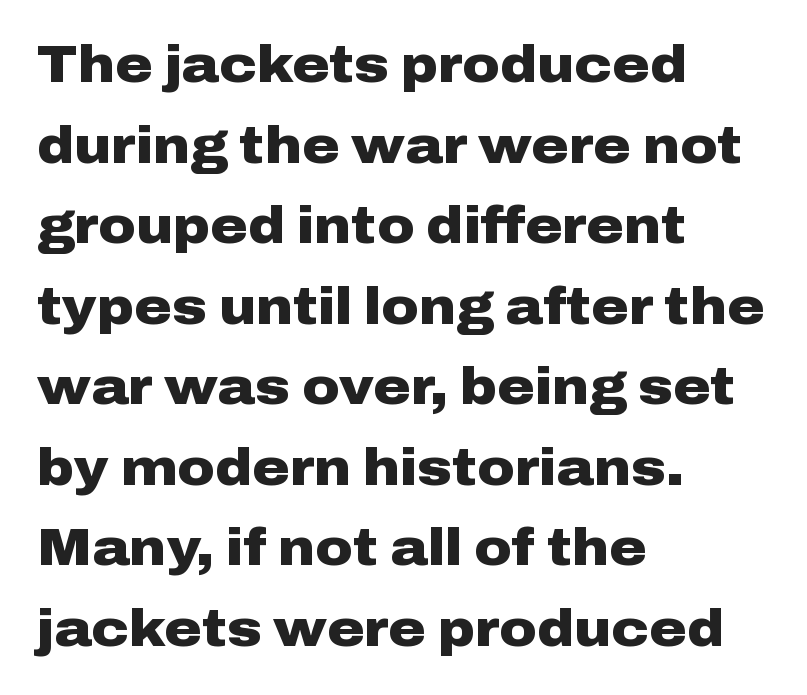
A student would call this left alignment; a typographer would say flush left, rag right. Clear beneath every line of the passage. No extra tracking has been applied to these lines. The letters advance in unequal steps, a hallmark of proportional type. Typographic density is high because the face is bold.
